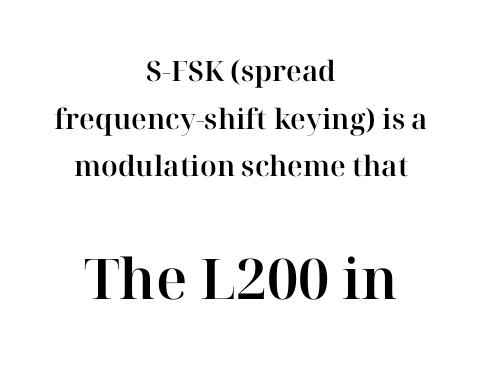
The image shows 56 px serif type, upright; set centered, normal line spacing (1.7x), normal letter spacing, not underlined; the second (bottom) block is 2.0x larger; high stroke contrast and a medium x-height.
